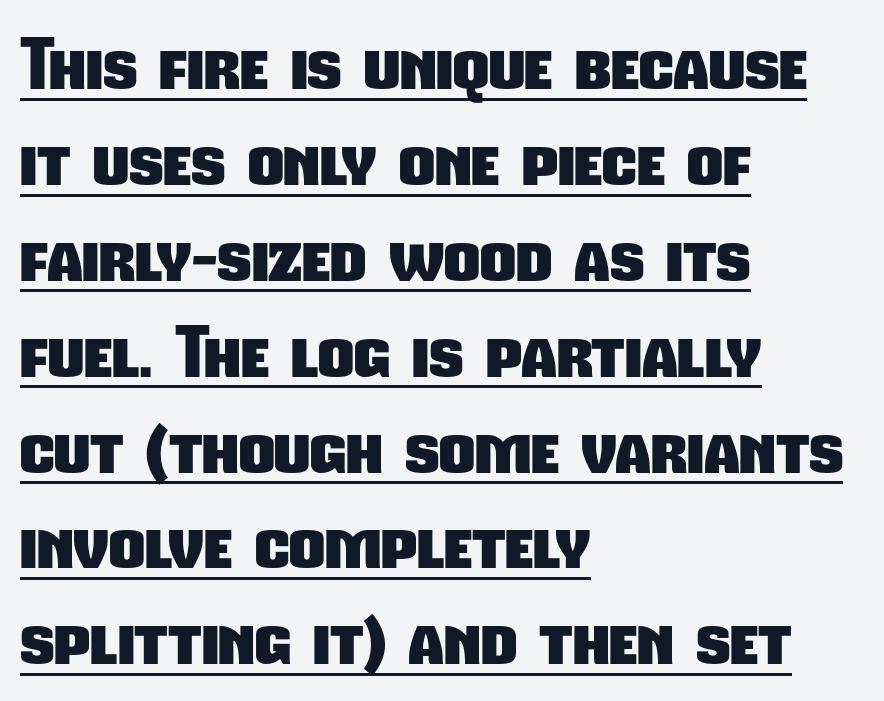
The image shows 70 px heavy, condensed sans-serif type; set left-aligned, normal line spacing (1.37x), normal letter spacing, underlined; low stroke contrast and a medium x-height.
